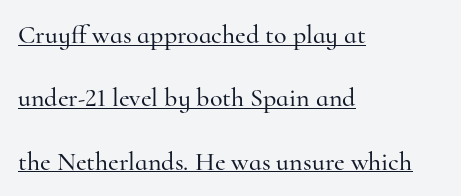
Every word sits above its own underline. Observe the ordinary spacing: letters are neighbours, not strangers. Is there any slant? The stems are plumb. Each line starts at the same left margin while the right side varies. If you measured baseline to baseline, you'd find a long distance.
